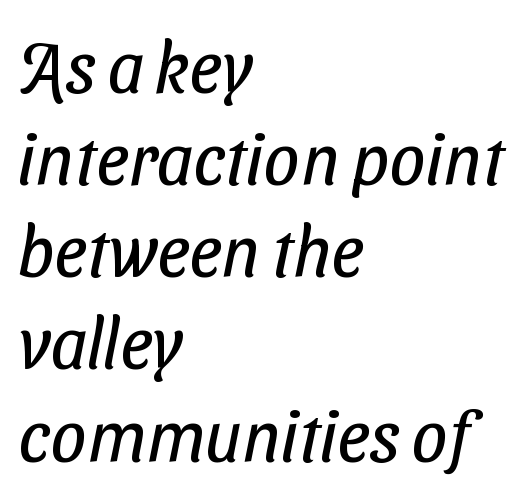
The image shows 72 px regular-weight, condensed sans-serif type; set left-aligned, normal line spacing (1.28x), normal letter spacing, not underlined; low stroke contrast and a medium x-height.
